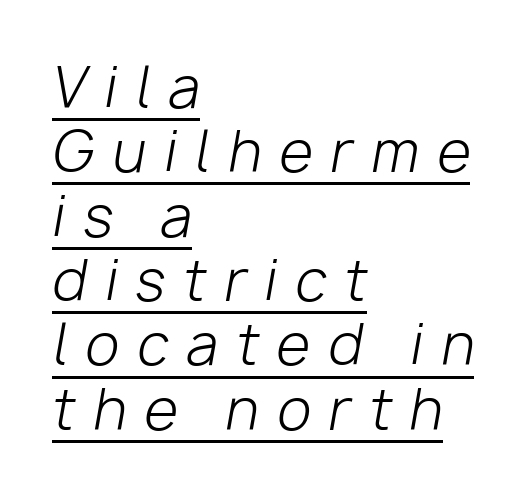
The image shows 55 px light type, italic (leaning right); set left-aligned, line spacing 1.17x, unusually wide letter spacing (+0.33 em), underlined; low stroke contrast and a medium x-height.
